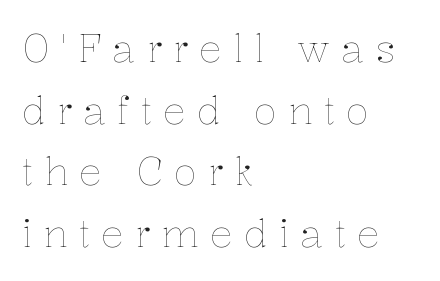
{"italic": "no", "bold": "no", "weight": "thin", "width": "normal", "stroke_contrast": "low", "x_height": "medium", "monospaced": "no", "underline": "no", "align": "left", "line_spacing": "normal", "line_spacing_ratio": 1.62, "letter_spacing": "wide", "letter_spacing_em": 0.29, "glyph_px": 38}
